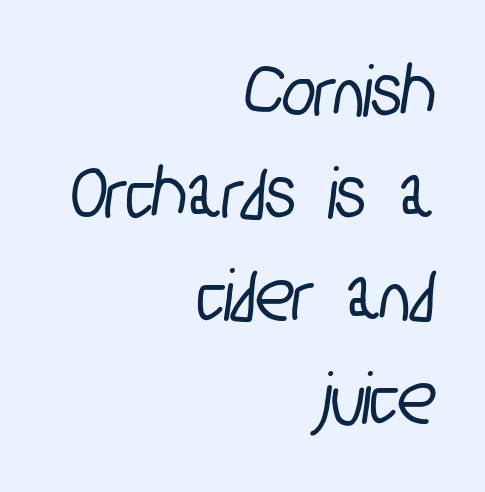
{"serif": "no", "width": "condensed", "stroke_contrast": "low", "x_height": "medium", "monospaced": "no", "underline": "no", "align": "right", "line_spacing": "normal", "line_spacing_ratio": 1.31, "letter_spacing": "normal", "letter_spacing_em": 0.0, "glyph_px": 78}
